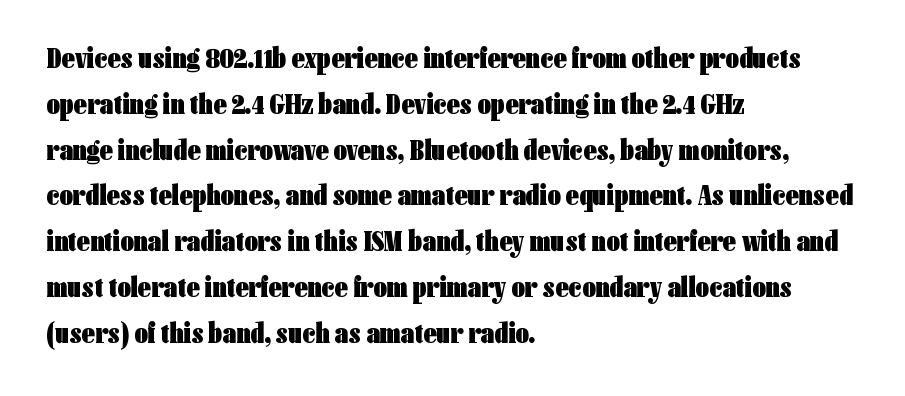
{"serif": "no", "italic": "no", "bold": "yes", "weight": "heavy", "width": "condensed", "stroke_contrast": "low", "x_height": "medium", "monospaced": "no", "underline": "no", "align": "left", "line_spacing": "normal", "line_spacing_ratio": 1.58, "letter_spacing": "normal", "letter_spacing_em": 0.0, "glyph_px": 29}
